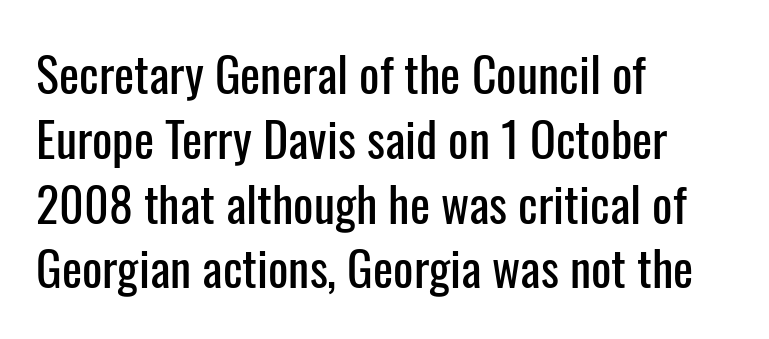
{"serif": "no", "italic": "no", "width": "condensed", "stroke_contrast": "low", "x_height": "medium", "monospaced": "no", "underline": "no", "align": "left", "line_spacing": "normal", "line_spacing_ratio": 1.35, "letter_spacing": "normal", "letter_spacing_em": 0.0, "glyph_px": 48}
